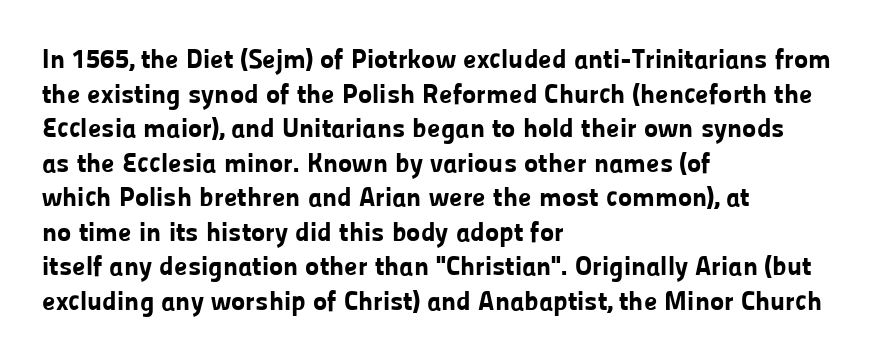
Q: Is the text bold? A: Yes.
Q: Is the text italic (slanted)? A: No, it is upright.
Q: Is the text underlined? A: No.
Q: How is the paragraph aligned? A: Left-aligned.
Q: Is the spacing between letters normal or unusually wide? A: Normal.
Q: Is the spacing between lines tight, normal or loose? A: Normal.
